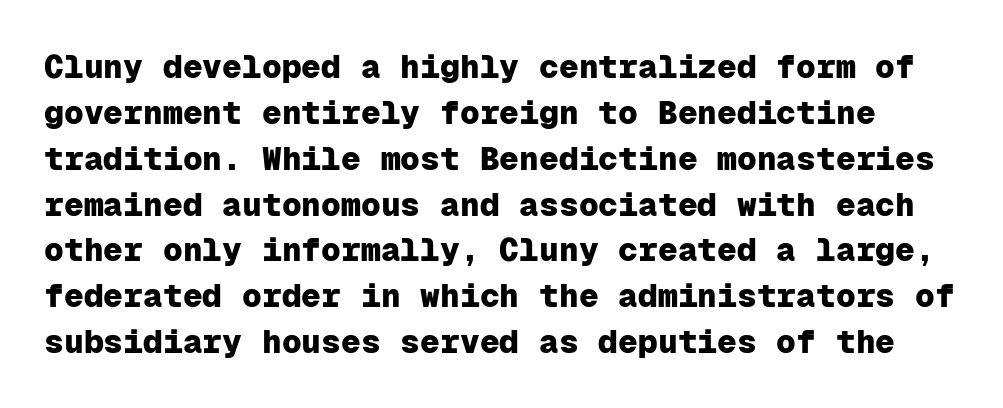
The image shows 33 px heavy sans-serif type, upright, monospaced; set normal line spacing (1.39x), normal letter spacing, not underlined; low stroke contrast and a medium x-height.
